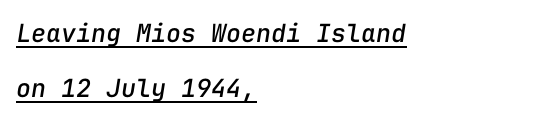
The image shows 25 px text type, italic (leaning right); set left-aligned, loose line spacing (2.22x), normal letter spacing, underlined.
